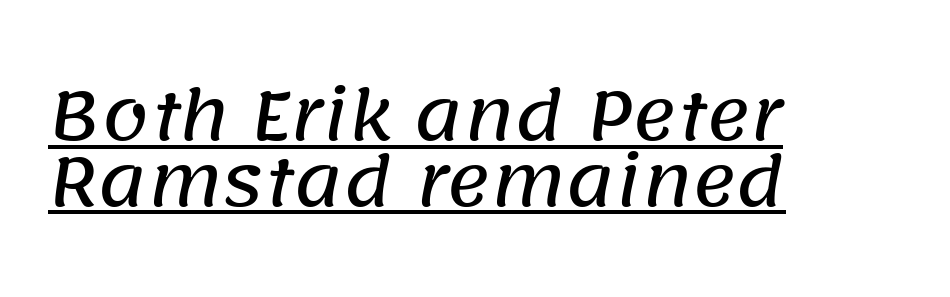
{"serif": "no", "width": "normal", "stroke_contrast": "low", "x_height": "large", "monospaced": "no", "underline": "yes", "align": "left", "line_spacing": "tight", "line_spacing_ratio": 0.98, "letter_spacing": "normal", "letter_spacing_em": 0.0, "glyph_px": 67}
